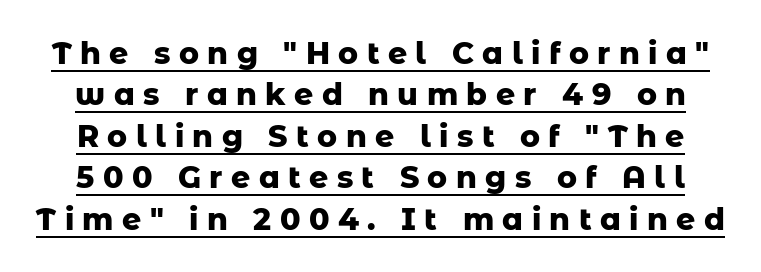
{"serif": "no", "italic": "no", "bold": "yes", "weight": "heavy", "width": "normal", "stroke_contrast": "low", "x_height": "medium", "monospaced": "no", "underline": "yes", "line_spacing": "normal", "line_spacing_ratio": 1.38, "letter_spacing": "wide", "letter_spacing_em": 0.28, "glyph_px": 30}
